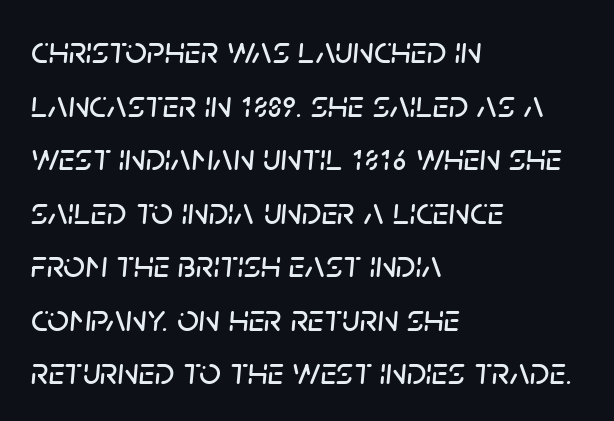
{"italic": "yes", "lean": "right", "slant_degrees": 5, "width": "normal", "stroke_contrast": "low", "x_height": "large", "monospaced": "no", "underline": "no", "align": "left", "line_spacing": "normal", "line_spacing_ratio": 1.41, "letter_spacing": "normal", "letter_spacing_em": 0.0, "glyph_px": 38}
